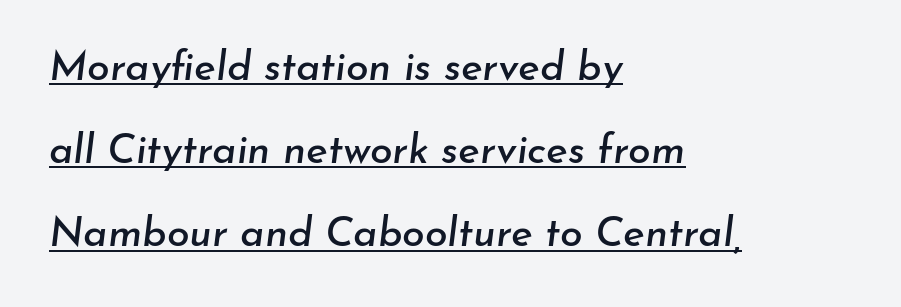
The image shows 41 px text type, italic (leaning right); set left-aligned, loose line spacing (2.03x), normal letter spacing, underlined; low stroke contrast and a small x-height.
